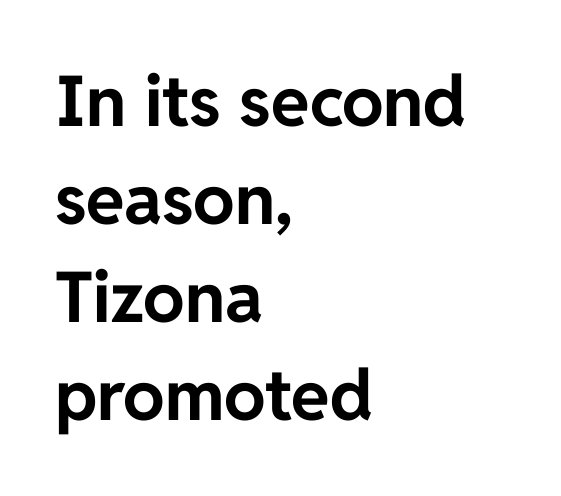
The image shows 70 px bold sans-serif type, upright; set left-aligned, normal line spacing (1.4x), normal letter spacing, not underlined; low stroke contrast and a medium x-height.
